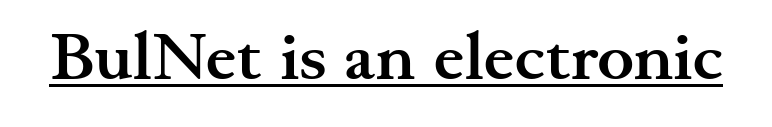
The characters look thick and weighty, a clear bold. Check where the strokes stop: tiny serifs finish them off. A typesetter would call this proportional, since set widths differ per character. The tracking reads as untouched default to a designer's eye. The letters stand upright; this is a roman face. Notice how a bar underscores the lettering throughout.
